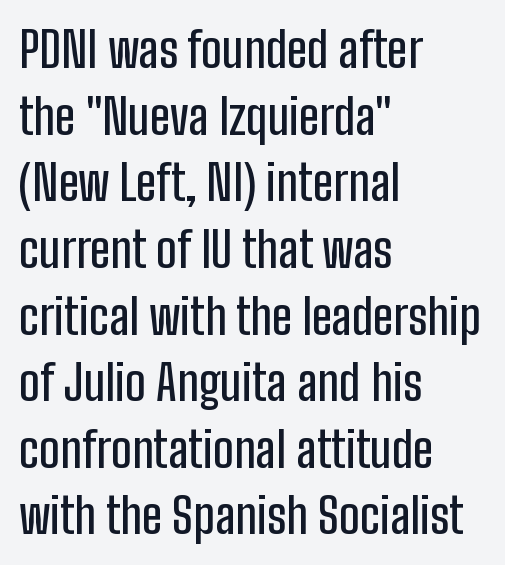
In terms of letterspacing, this is plain default setting. The paragraph has a hard left edge and a soft right edge. Each new line begins a customary step beneath the previous one. If you drew a line through each stem, it would be perfectly vertical. The designer went with a sans here, leaving each stem footless. Is this a fixed-width face? No — the glyphs have proportional, varying widths.
